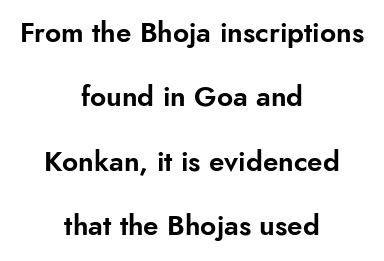
The image shows 28 px sans-serif type, upright; set centered, loose line spacing (2.3x), normal letter spacing, not underlined; low stroke contrast and a small x-height.
